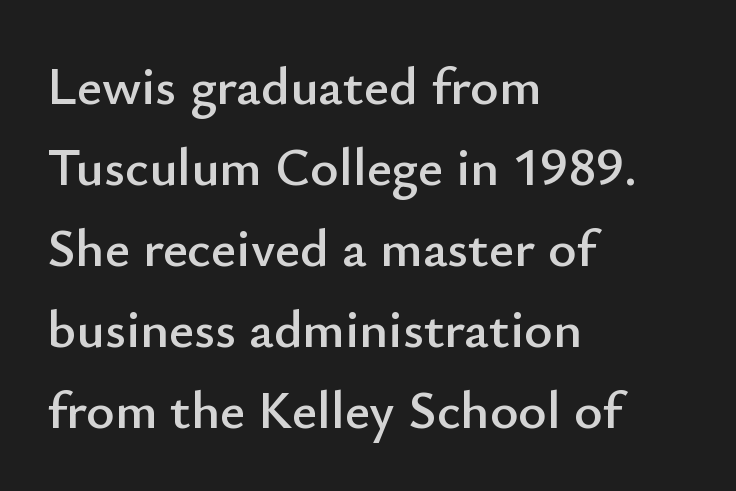
How would I describe the line gaps? Plain and ordinary. Typographically, this falls in the sans-serif category. Every row of glyphs begins at an identical x-position on the left. Students, note that the glyphs here touch the page at normal intervals. Type without underlining. Do the characters align in a grid? No, the font is proportional.
